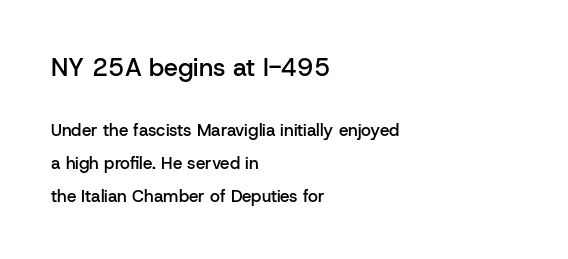
Compared with typical body copy, the letter spacing here is the same. Has an underline been added? It has not. The letters stand straight up with perfectly vertical stems. Typeset ragged right — the left edge is the straight one. Line spacing here is loose.
